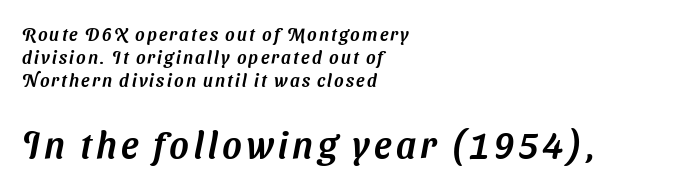
The image shows 37 px sans-serif type; set left-aligned, normal line spacing (1.27x), not underlined; the second (bottom) block is 2.06x larger; medium stroke contrast and a medium x-height.
